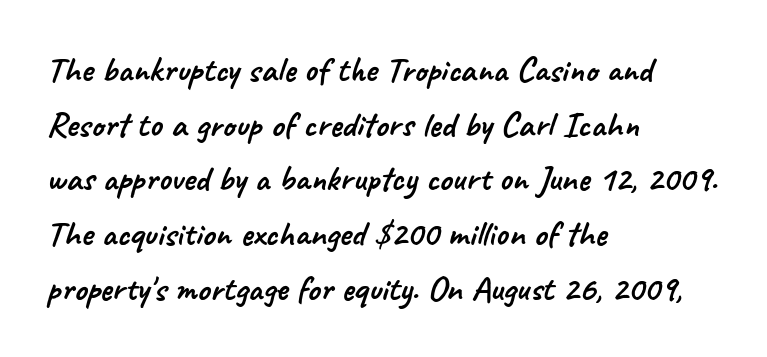
{"serif": "no", "width": "normal", "stroke_contrast": "low", "x_height": "small", "monospaced": "no", "underline": "no", "align": "left", "line_spacing": "normal", "line_spacing_ratio": 1.52, "letter_spacing": "normal", "letter_spacing_em": 0.0, "glyph_px": 36}
